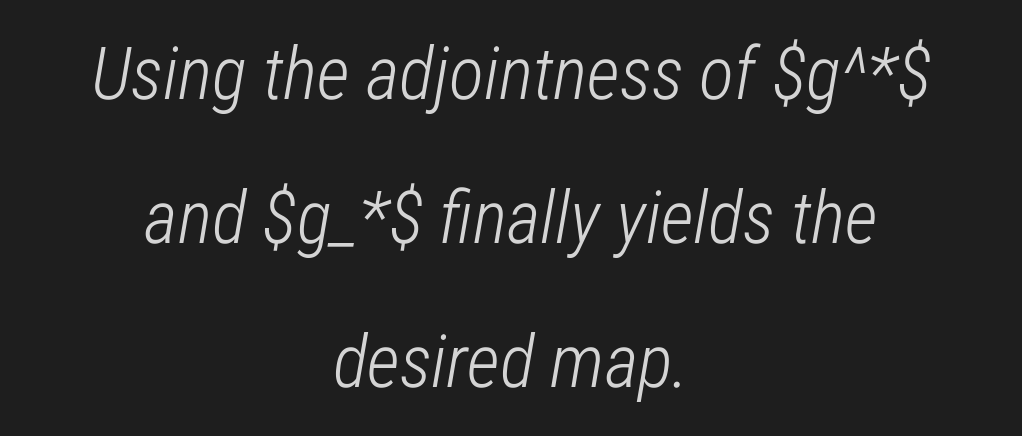
The image shows 73 px light, condensed type, italic (leaning right); set centered, loose line spacing (1.97x), normal letter spacing, not underlined; low stroke contrast and a medium x-height.
